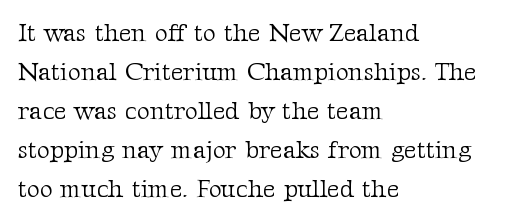
The image shows 25 px text type, upright; set left-aligned, normal line spacing (1.56x), normal letter spacing, not underlined.
